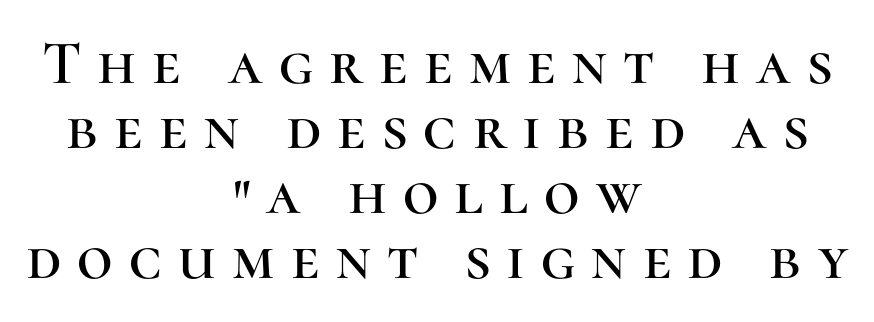
The paragraph shown floats in the horizontal middle. Descenders are the only things crossing below the line. In terms of posture, this sample is upright. These lines are rendered in a variable-pitch font. Here the glyphs are tracked loosely, breaking word shapes into spaced letters.
